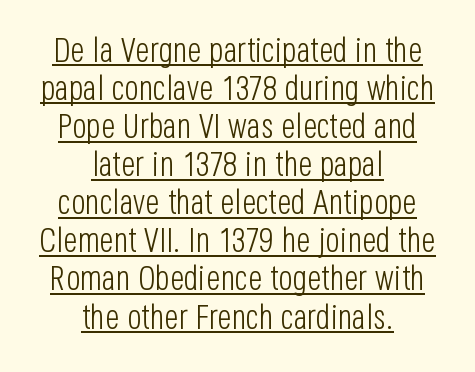
In terms of letterform style, serifs are entirely absent. Line starts and ends both wander, symmetrically. Somebody hit Ctrl+U on this one — the words are underlined. Here the designer chose a conventional face with non-uniform glyph widths. A quiet, ordinary-to-light weight characterises the typeface. Every stem runs plumb, perpendicular to the baseline.
